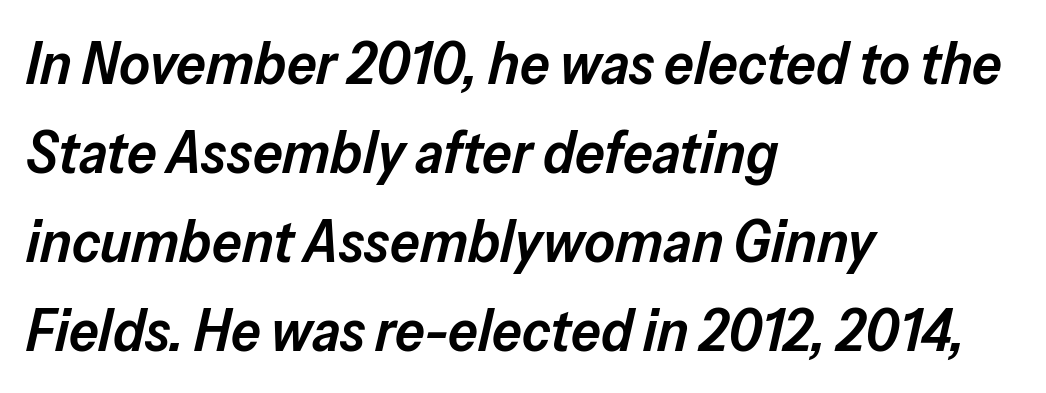
{"italic": "yes", "lean": "right", "slant_degrees": 13, "bold": "semi", "weight": "semibold", "width": "normal", "stroke_contrast": "low", "x_height": "medium", "monospaced": "no", "underline": "no", "align": "left", "line_spacing": "normal", "line_spacing_ratio": 1.51, "letter_spacing": "normal", "letter_spacing_em": 0.0, "glyph_px": 59}
